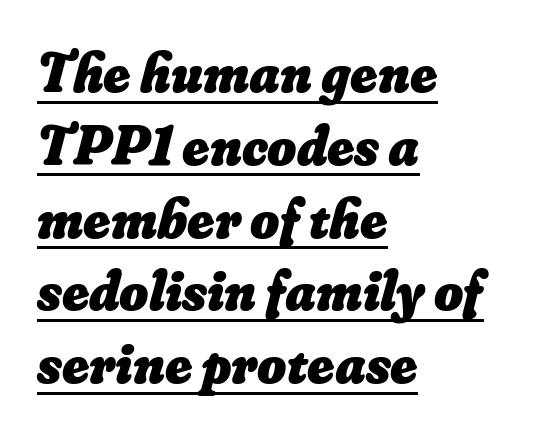
{"bold": "yes", "weight": "heavy", "width": "normal", "stroke_contrast": "low", "x_height": "small", "monospaced": "no", "underline": "yes", "align": "left", "line_spacing": "normal", "line_spacing_ratio": 1.3, "letter_spacing": "normal", "letter_spacing_em": 0.0, "glyph_px": 56}
